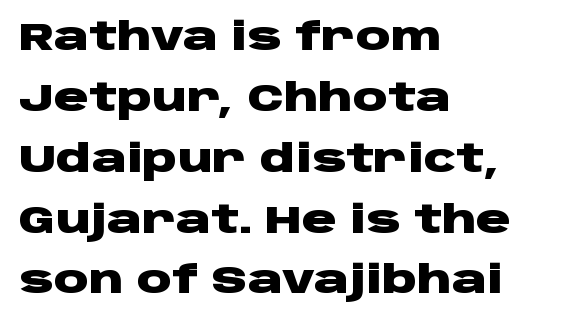
These lines carry a lot of weight — the face is fully bold. Tracking here is standard; glyphs follow each other at the usual distance. The string is rendered with underlining switched off. Do the characters align in a grid? No, the font is proportional.
